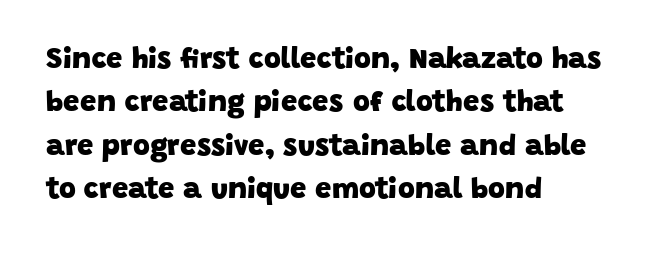
The rendering anchors every line to the left-hand side. Honestly, there is no underline to notice here at all. On the weight axis this lands at bold, roughly 700. Tracking value appears to be zero — textbook default spacing. These lines are composed in type without serifs. Spacing verdict: proportional, widths tailored to each character.
